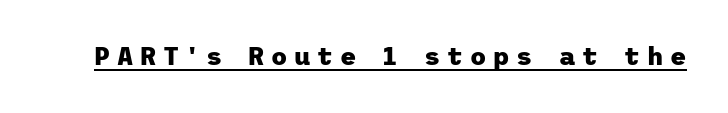
Q: Is the text bold? A: Yes.
Q: Is the text italic (slanted)? A: No, it is upright.
Q: Is the text underlined? A: Yes.
Q: Is the spacing between letters normal or unusually wide? A: Unusually wide.
